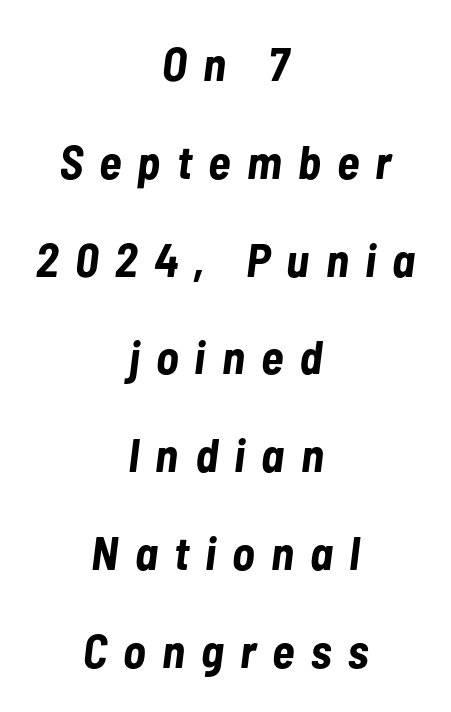
Caption: bold face, heavy strokes. You could not count columns in this text — the font is proportionally spaced. The whole block is typeset with a tilt. Leading is clearly above the norm, producing a sparse column. One-word summary of the alignment: center. A bare baseline throughout the passage.
